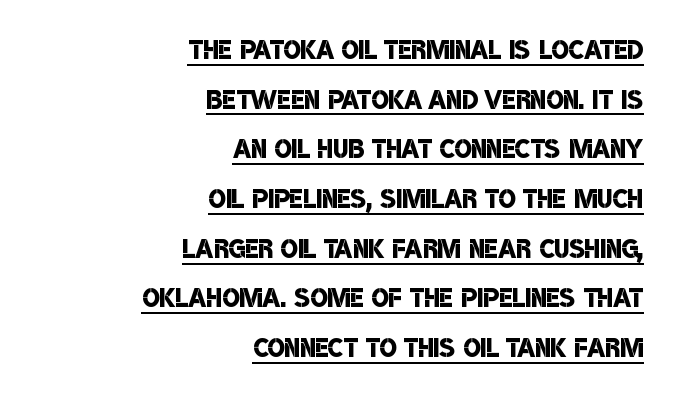
{"serif": "no", "bold": "semi", "weight": "semibold", "width": "condensed", "stroke_contrast": "low", "x_height": "large", "monospaced": "no", "underline": "yes", "align": "right", "line_spacing": "normal", "line_spacing_ratio": 1.38, "letter_spacing": "normal", "letter_spacing_em": 0.0, "glyph_px": 36}
